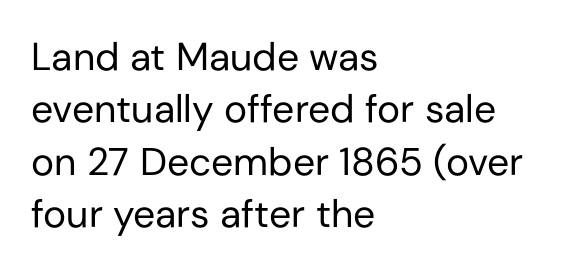
Q: Is the text bold? A: No.
Q: Is the text italic (slanted)? A: No, it is upright.
Q: Is the typeface a serif or a sans-serif typeface? A: Sans-serif.
Q: Is the text underlined? A: No.
Q: How is the paragraph aligned? A: Left-aligned.
Q: Is the spacing between letters normal or unusually wide? A: Normal.
Q: Is the spacing between lines tight, normal or loose? A: Normal.
Q: Width (condensed, normal, or wide)? A: Normal.
Q: Stroke contrast? A: Low.
Q: x-height? A: Medium.
Q: Monospaced? A: No.
